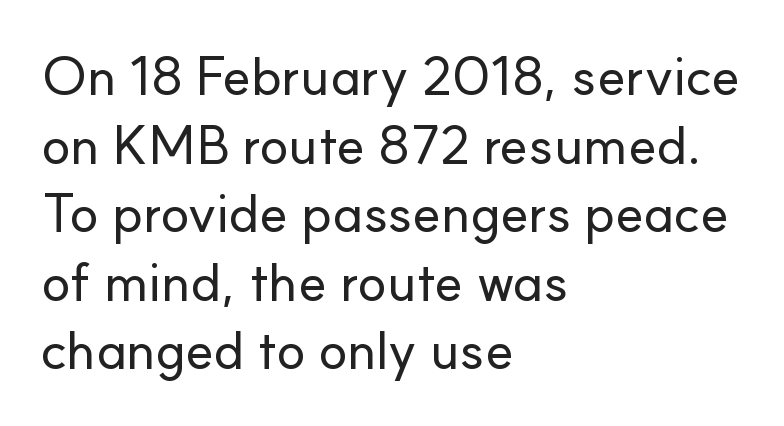
Q: Is the text italic (slanted)? A: No, it is upright.
Q: Is the typeface a serif or a sans-serif typeface? A: Sans-serif.
Q: Is the text underlined? A: No.
Q: How is the paragraph aligned? A: Left-aligned.
Q: Is the spacing between letters normal or unusually wide? A: Normal.
Q: Is the spacing between lines tight, normal or loose? A: Normal.
Q: Width (condensed, normal, or wide)? A: Normal.
Q: Stroke contrast? A: Low.
Q: x-height? A: Small.
Q: Monospaced? A: No.
